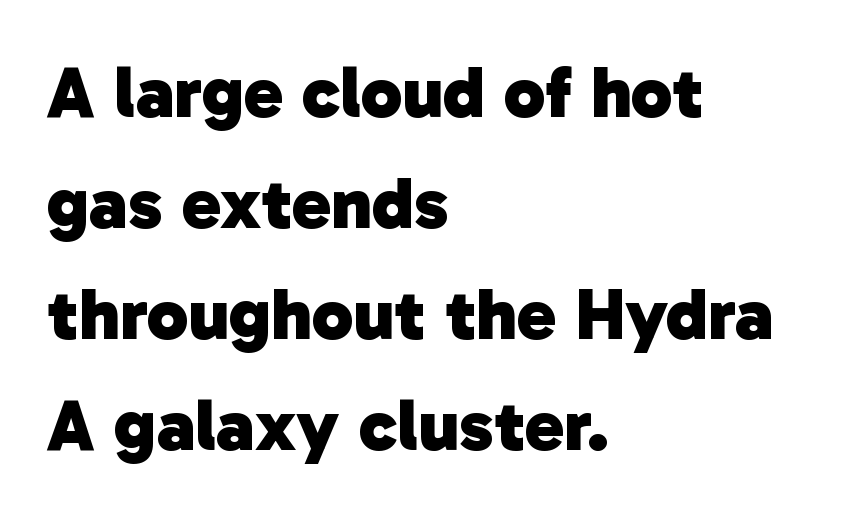
The designer went with a sans here, leaving each stem footless. There is no visible air inserted between adjacent glyphs. The face used here is proportionally spaced, like ordinary book or web type. Underline: absent.
